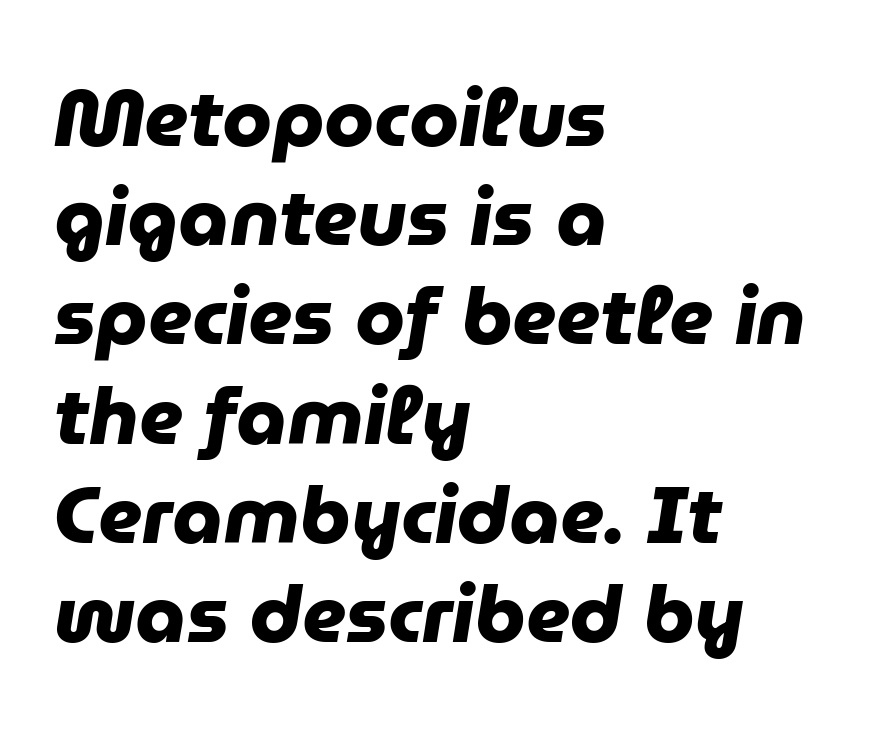
The image shows 80 px heavy sans-serif type; set left-aligned, line spacing 1.24x, normal letter spacing, not underlined; low stroke contrast and a medium x-height.
